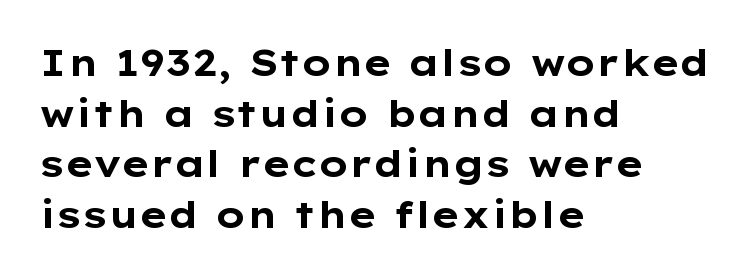
{"serif": "no", "italic": "no", "bold": "yes", "weight": "bold", "width": "wide", "stroke_contrast": "low", "x_height": "medium", "monospaced": "no", "underline": "no", "align": "left", "line_spacing": "normal", "line_spacing_ratio": 1.37, "letter_spacing": "normal", "letter_spacing_em": 0.0, "glyph_px": 37}
